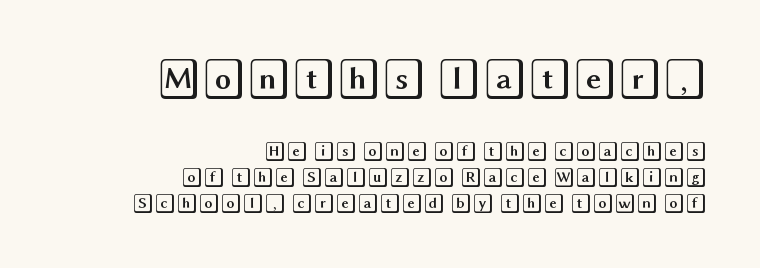
Tall strokes in this sample are plumb rather than angled. Typeset ragged left — the right edge is the straight one. Interline gaps are of average width in this sample. In this sample the first text group is rendered at the bigger scale. Inter-character spacing is left at the font's built-in metrics.
